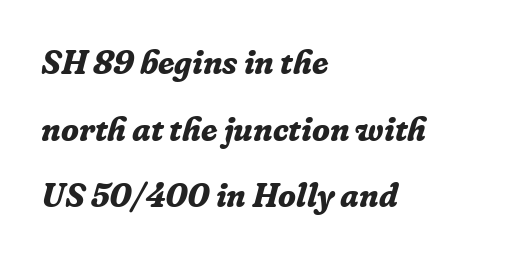
The lines are quadded left. Look at the stroke-to-counter ratio: heavy, a bold. The letters sit at their default tracking, neither squeezed nor spread. Designer's note — italics engaged.
